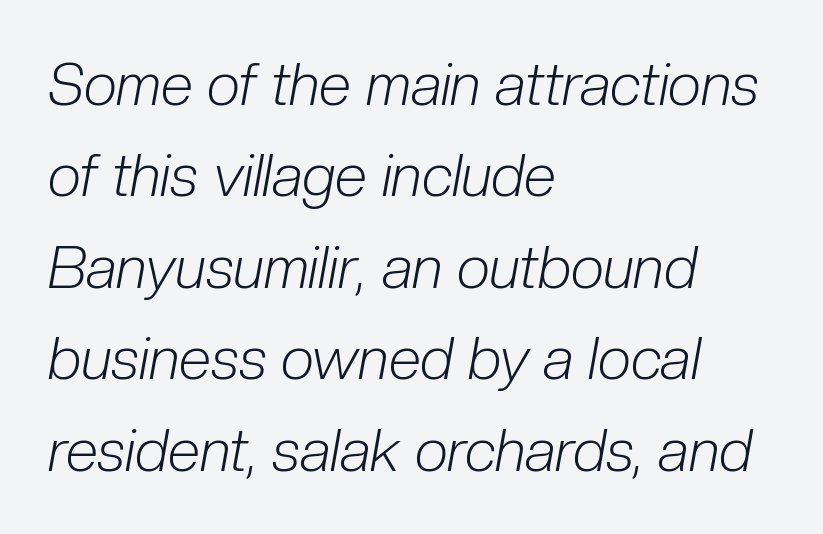
{"italic": "yes", "lean": "right", "slant_degrees": 10, "bold": "no", "weight": "light", "width": "condensed", "stroke_contrast": "low", "x_height": "medium", "monospaced": "no", "underline": "no", "align": "left", "line_spacing": "normal", "line_spacing_ratio": 1.55, "letter_spacing": "normal", "letter_spacing_em": 0.0, "glyph_px": 59}
